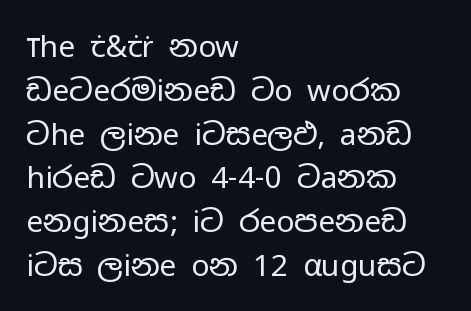
Q: Is the text bold? A: No.
Q: Is the text italic (slanted)? A: No, it is upright.
Q: Is the typeface a serif or a sans-serif typeface? A: Sans-serif.
Q: Is the text underlined? A: No.
Q: How is the paragraph aligned? A: Left-aligned.
Q: Is the spacing between letters normal or unusually wide? A: Normal.
Q: Is the spacing between lines tight, normal or loose? A: Normal.
Q: Width (condensed, normal, or wide)? A: Wide.
Q: Stroke contrast? A: Low.
Q: x-height? A: Medium.
Q: Monospaced? A: No.
